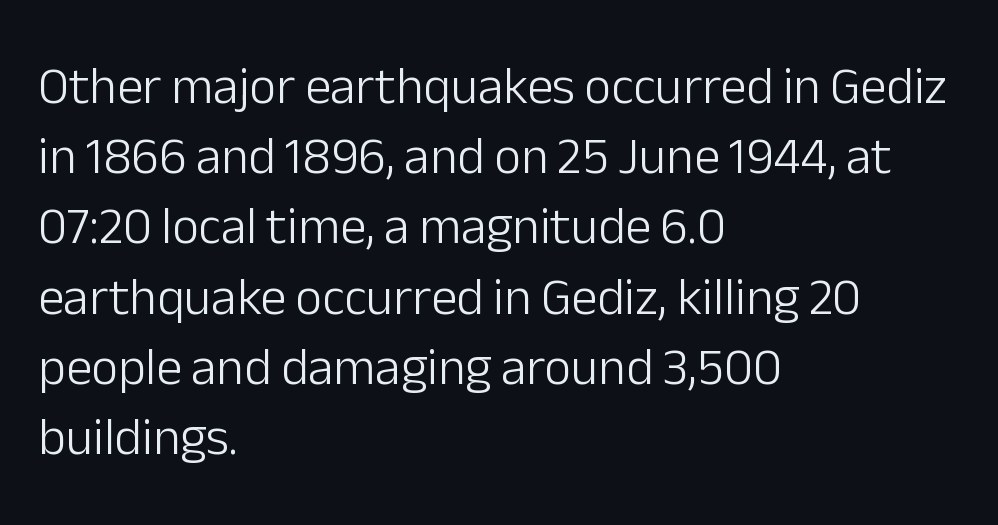
The image shows 52 px light sans-serif type, upright; set left-aligned, normal line spacing (1.35x), normal letter spacing, not underlined; low stroke contrast and a medium x-height.
